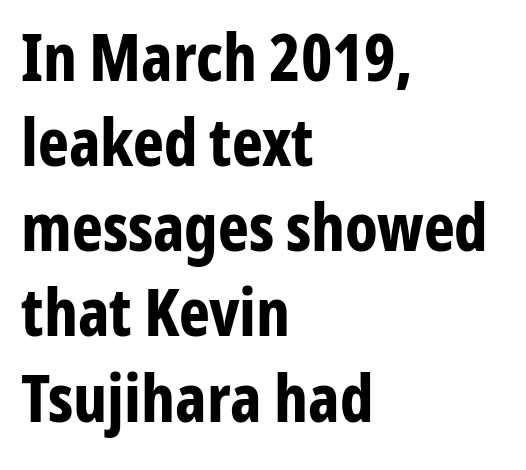
Q: Is the text bold? A: Yes.
Q: Is the text italic (slanted)? A: No, it is upright.
Q: Is the typeface a serif or a sans-serif typeface? A: Sans-serif.
Q: Is the text underlined? A: No.
Q: How is the paragraph aligned? A: Left-aligned.
Q: Is the spacing between letters normal or unusually wide? A: Normal.
Q: Is the spacing between lines tight, normal or loose? A: Normal.
Q: Width (condensed, normal, or wide)? A: Condensed.
Q: Stroke contrast? A: Low.
Q: x-height? A: Medium.
Q: Monospaced? A: No.
